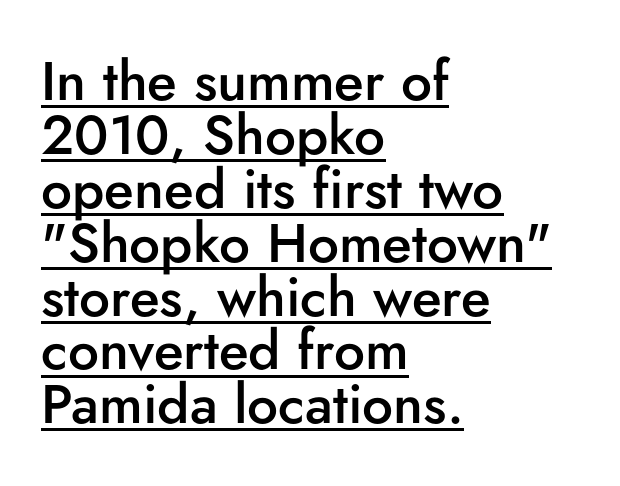
{"serif": "no", "italic": "no", "bold": "semi", "weight": "semibold", "width": "normal", "stroke_contrast": "low", "x_height": "small", "monospaced": "no", "underline": "yes", "align": "left", "line_spacing": "tight", "line_spacing_ratio": 0.98, "letter_spacing": "normal", "letter_spacing_em": 0.0, "glyph_px": 55}
